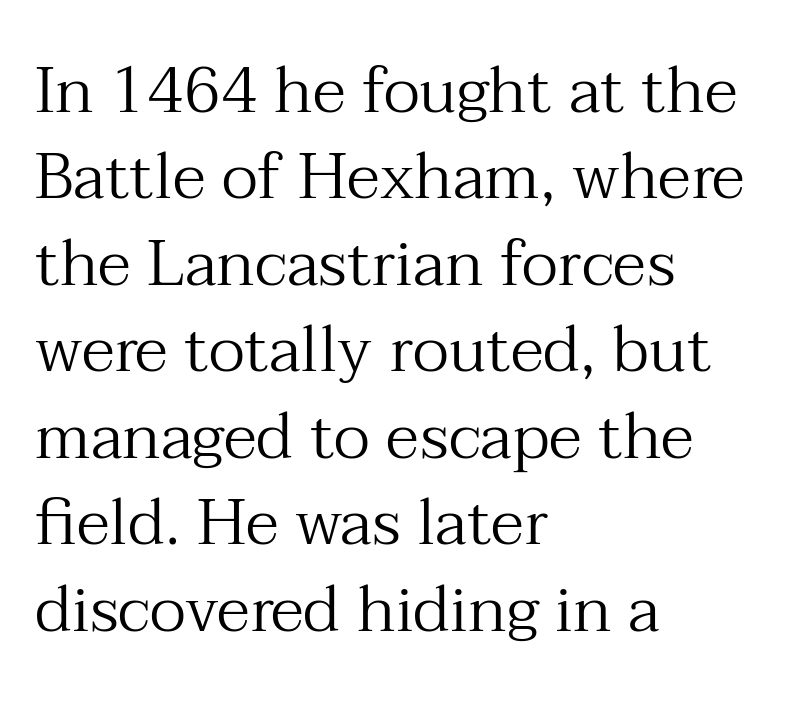
{"serif": "yes", "italic": "no", "bold": "no", "weight": "regular", "width": "normal", "stroke_contrast": "medium", "x_height": "medium", "monospaced": "no", "underline": "no", "align": "left", "line_spacing": "normal", "line_spacing_ratio": 1.33, "letter_spacing": "normal", "letter_spacing_em": 0.0, "glyph_px": 65}
